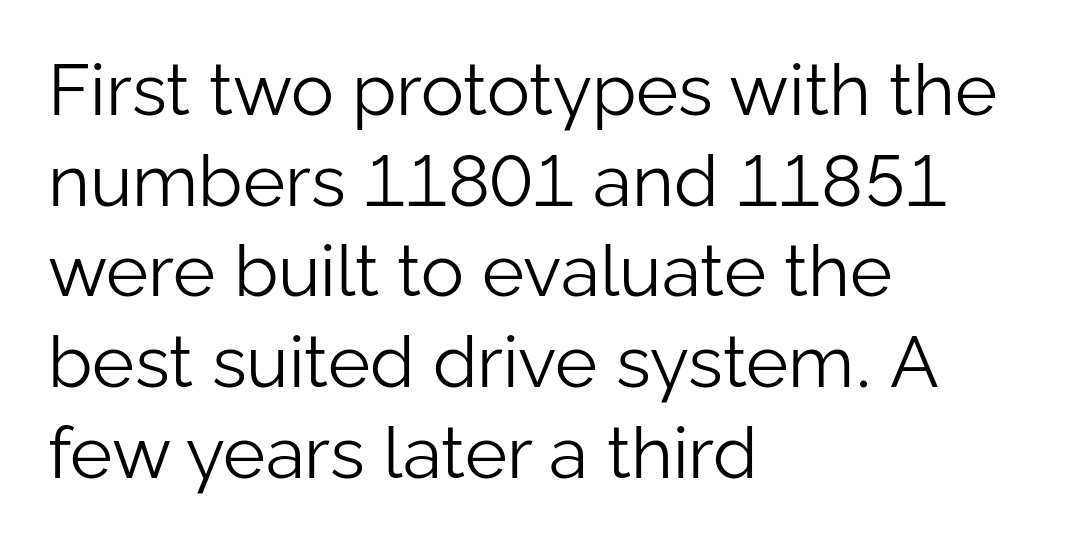
Q: Is the text bold? A: No.
Q: Is the text italic (slanted)? A: No, it is upright.
Q: Is the typeface a serif or a sans-serif typeface? A: Sans-serif.
Q: Is the text underlined? A: No.
Q: How is the paragraph aligned? A: Left-aligned.
Q: Is the spacing between letters normal or unusually wide? A: Normal.
Q: Is the spacing between lines tight, normal or loose? A: Normal.
Q: Width (condensed, normal, or wide)? A: Normal.
Q: Stroke contrast? A: Low.
Q: x-height? A: Medium.
Q: Monospaced? A: No.
